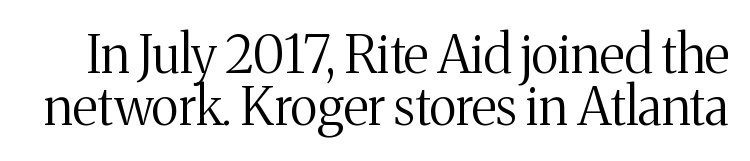
Q: Is the text bold? A: No.
Q: Is the text italic (slanted)? A: No, it is upright.
Q: Is the typeface a serif or a sans-serif typeface? A: Serif.
Q: Is the text underlined? A: No.
Q: Is the spacing between letters normal or unusually wide? A: Normal.
Q: Is the spacing between lines tight, normal or loose? A: Tight.
Q: Width (condensed, normal, or wide)? A: Normal.
Q: Stroke contrast? A: Medium.
Q: x-height? A: Medium.
Q: Monospaced? A: No.
